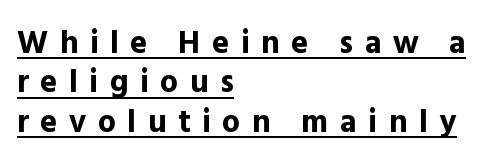
You'd pick this weight for a headline — it's a proper bold. Here the glyphs are tracked loosely, breaking word shapes into spaced letters. Typographically, this falls in the sans-serif category. Varying glyph widths throughout — classic text-font behaviour. Tall strokes in this sample are plumb rather than angled. Visually the block forms a straight wall on the left and a jagged coastline on the right.
